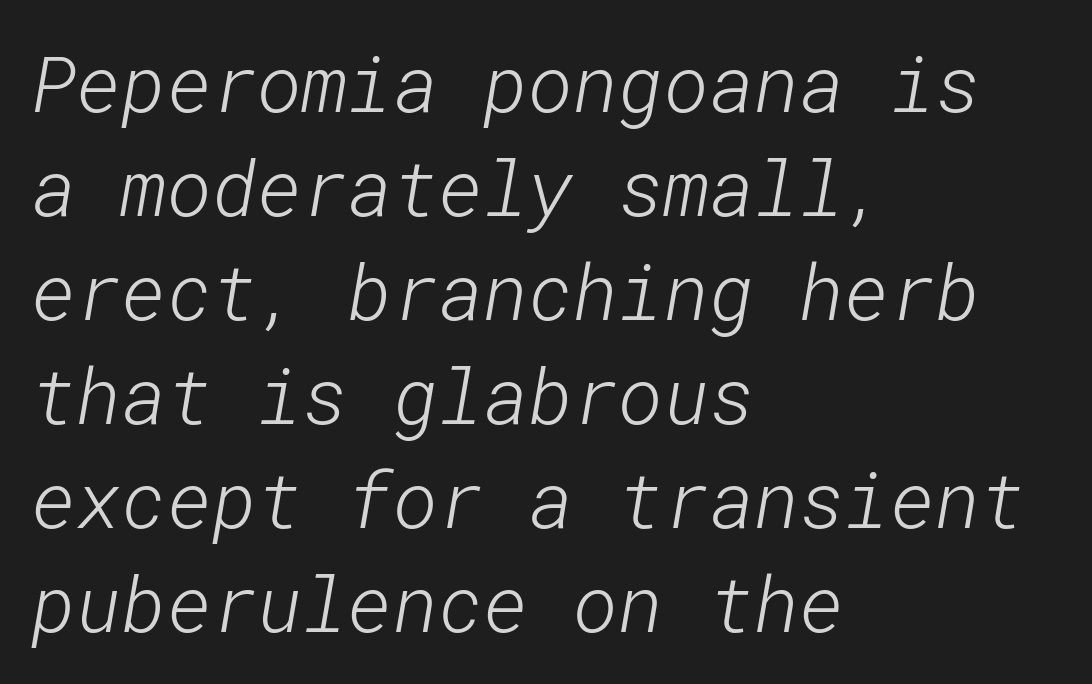
{"serif": "no", "bold": "no", "weight": "light", "width": "normal", "stroke_contrast": "low", "x_height": "medium", "underline": "no", "align": "left", "line_spacing": "normal", "line_spacing_ratio": 1.35, "letter_spacing": "normal", "letter_spacing_em": 0.0, "glyph_px": 77}
